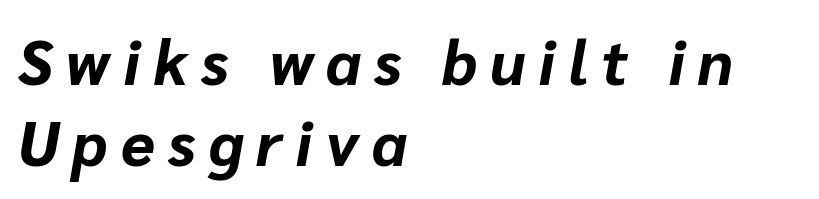
{"italic": "yes", "lean": "right", "slant_degrees": 10, "bold": "yes", "weight": "bold", "width": "normal", "stroke_contrast": "low", "x_height": "medium", "monospaced": "no", "underline": "no", "align": "left", "line_spacing": "normal", "line_spacing_ratio": 1.3, "letter_spacing": "wide", "letter_spacing_em": 0.21, "glyph_px": 62}
